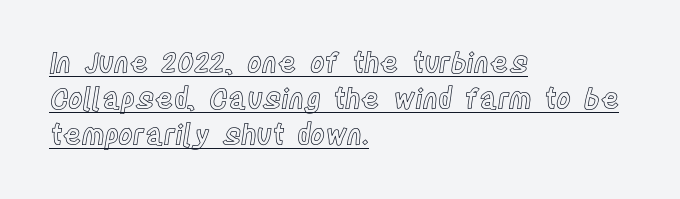
{"width": "condensed", "x_height": "large", "monospaced": "no", "underline": "yes", "align": "left", "line_spacing": "normal", "line_spacing_ratio": 1.28, "letter_spacing": "normal", "letter_spacing_em": 0.0, "glyph_px": 28}
